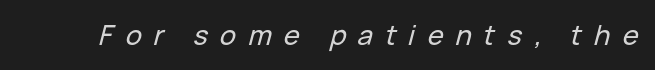
The type is letterspaced generously, with wide tracking. Quick note: italic. Has an underline been added? It has not.
